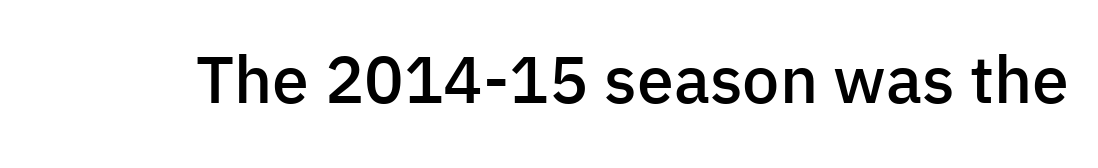
{"serif": "no", "italic": "no", "bold": "semi", "weight": "semibold", "width": "normal", "stroke_contrast": "low", "x_height": "medium", "monospaced": "no", "underline": "no", "letter_spacing": "normal", "letter_spacing_em": 0.0, "glyph_px": 66}
